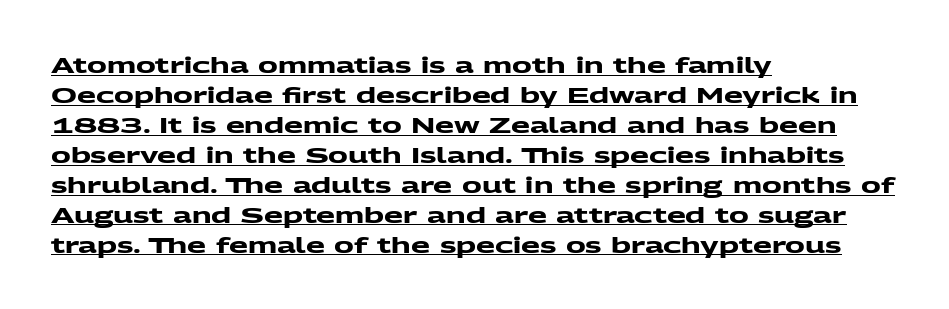
The image shows 22 px bold type; set left-aligned, normal line spacing (1.36x), normal letter spacing, underlined.
